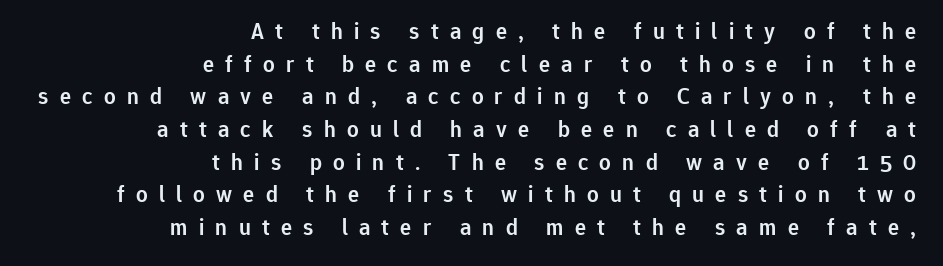
The image shows 23 px text type, upright; set right-aligned, normal line spacing (1.42x), unusually wide letter spacing (+0.49 em), not underlined.
